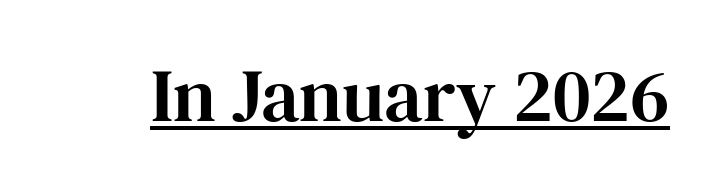
Students, observe the line beneath the letters — that is underlining. The letters sit at their default tracking, neither squeezed nor spread. The passage shown is typeset with a serif family. Varying glyph widths throughout — classic text-font behaviour. The letters stand upright; this is a roman face.
